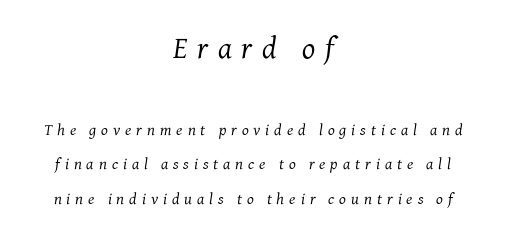
Q: Is the text bold? A: No.
Q: Is the text italic (slanted)? A: Yes, it leans right by about 7 degrees.
Q: Is the typeface a serif or a sans-serif typeface? A: Serif.
Q: Is the text underlined? A: No.
Q: How is the paragraph aligned? A: Centered.
Q: Is the spacing between letters normal or unusually wide? A: Unusually wide.
Q: Is the spacing between lines tight, normal or loose? A: Loose.
Q: Which block of text is set in a larger size, the first (top) or the second (bottom)? A: The first (top) one.
Q: Width (condensed, normal, or wide)? A: Normal.
Q: Stroke contrast? A: Medium.
Q: x-height? A: Medium.
Q: Monospaced? A: No.
